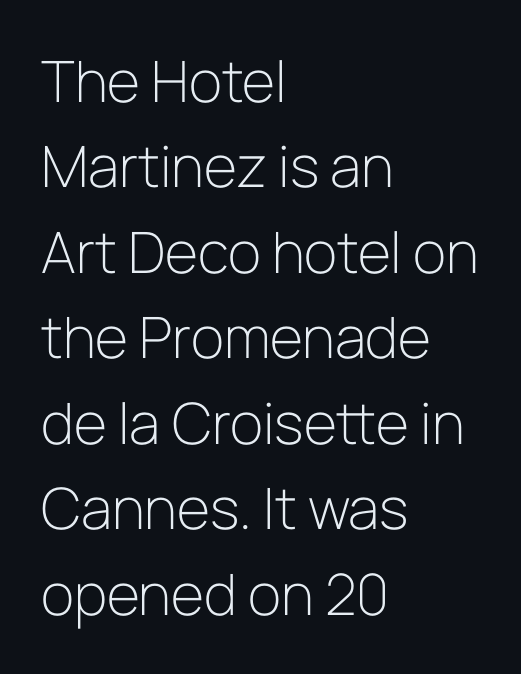
Q: Is the text bold? A: No.
Q: Is the text italic (slanted)? A: No, it is upright.
Q: Is the typeface a serif or a sans-serif typeface? A: Sans-serif.
Q: Is the text underlined? A: No.
Q: How is the paragraph aligned? A: Left-aligned.
Q: Is the spacing between letters normal or unusually wide? A: Normal.
Q: Is the spacing between lines tight, normal or loose? A: Normal.
Q: Width (condensed, normal, or wide)? A: Normal.
Q: Stroke contrast? A: Low.
Q: x-height? A: Medium.
Q: Monospaced? A: No.
